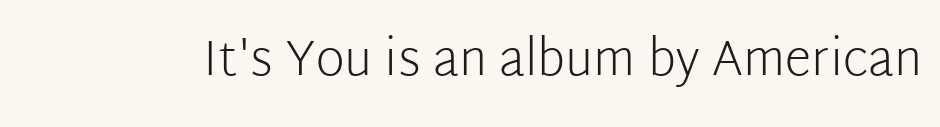
Ink coverage per letter is moderate at most. The glyphs are unaccompanied by any horizontal stroke below them. This is the regular roman posture of the typeface. Letter spacing: default.
